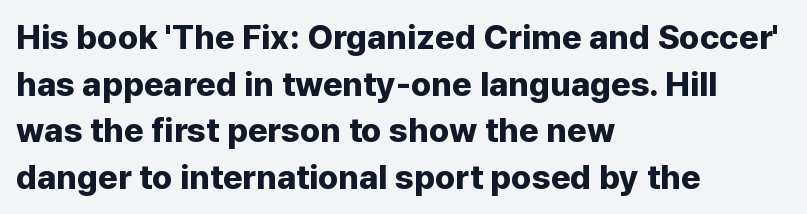
{"serif": "no", "italic": "no", "bold": "yes", "weight": "bold", "width": "normal", "stroke_contrast": "low", "x_height": "medium", "monospaced": "no", "underline": "no", "align": "left", "line_spacing": "normal", "line_spacing_ratio": 1.37, "letter_spacing": "normal", "letter_spacing_em": 0.0, "glyph_px": 34}
